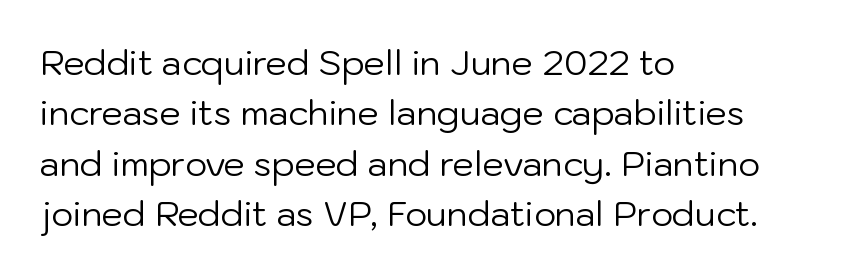
The image shows 34 px regular-weight sans-serif type, upright; set left-aligned, normal line spacing (1.48x), normal letter spacing, not underlined; low stroke contrast and a medium x-height.
